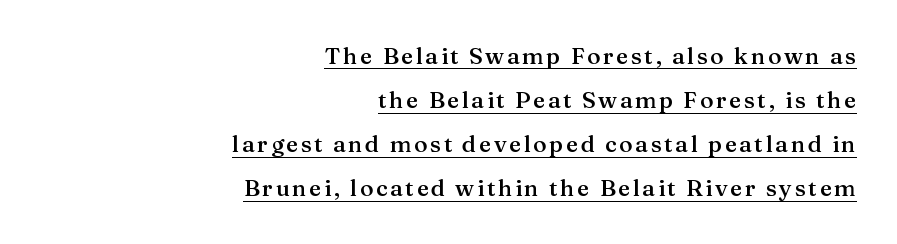
{"italic": "no", "bold": "semi", "underline": "yes", "align": "right", "line_spacing": "loose", "line_spacing_ratio": 1.92, "glyph_px": 23}
